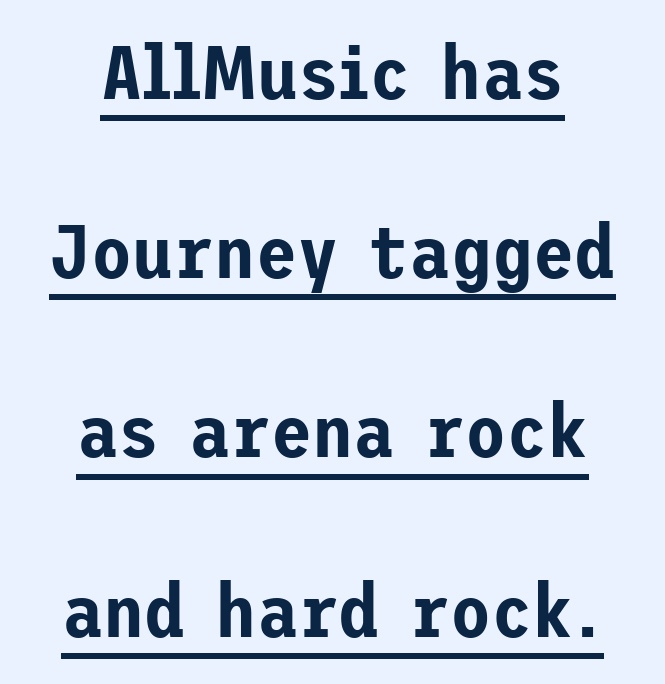
Look at the bottom of the vertical strokes: they stop flat, with no serifs. Does the leading feel generous? Absolutely, it's lavish. Caption: multi-line text, centered on the measure. This rendering leaves character spacing at its baseline value.
